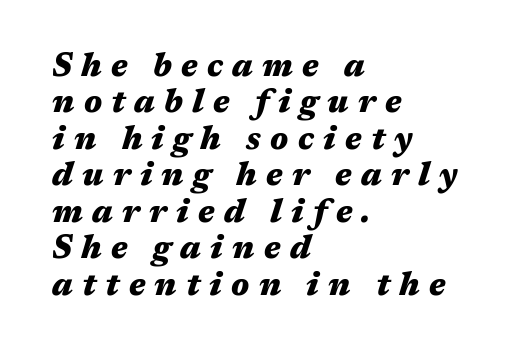
The image shows 32 px heavy, wide type, italic (leaning right); set left-aligned, tight line spacing (1.14x), unusually wide letter spacing (+0.29 em), not underlined; medium stroke contrast and a medium x-height.
